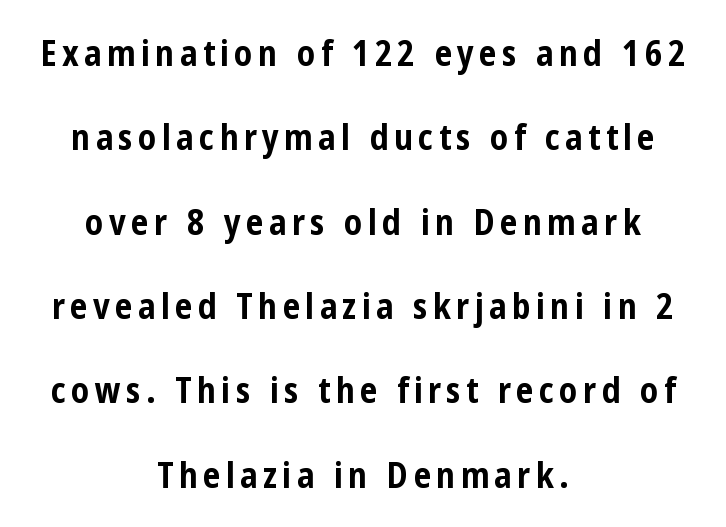
Q: Is the text bold? A: Yes.
Q: Is the text italic (slanted)? A: No, it is upright.
Q: Is the typeface a serif or a sans-serif typeface? A: Sans-serif.
Q: Is the text underlined? A: No.
Q: How is the paragraph aligned? A: Centered.
Q: Is the spacing between lines tight, normal or loose? A: Loose.
Q: Width (condensed, normal, or wide)? A: Condensed.
Q: Stroke contrast? A: Low.
Q: x-height? A: Medium.
Q: Monospaced? A: No.
